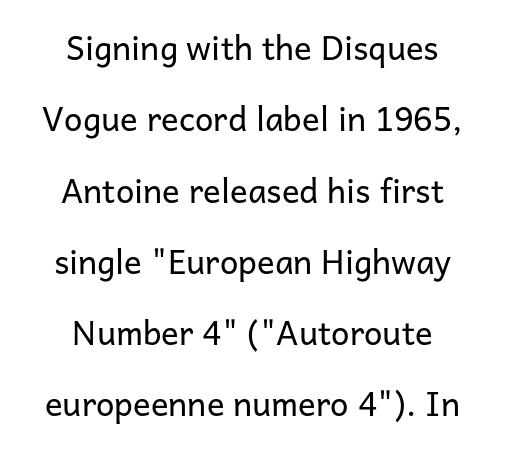
{"serif": "no", "italic": "no", "bold": "no", "weight": "regular", "width": "normal", "stroke_contrast": "low", "x_height": "medium", "monospaced": "no", "underline": "no", "align": "center", "line_spacing": "loose", "line_spacing_ratio": 2.16, "letter_spacing": "normal", "letter_spacing_em": 0.0, "glyph_px": 33}
